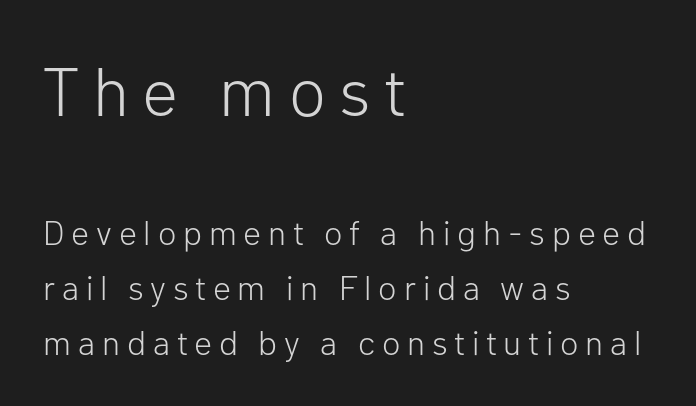
Visually the block forms a straight wall on the left and a jagged coastline on the right. Caption: expanded tracking, letters set apart. Beneath every word, the page is bare. Does the type have serifs? No, each stem ends abruptly.
